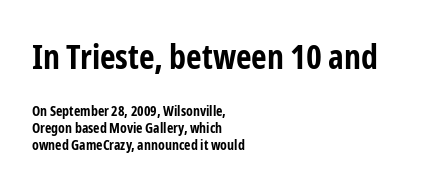
{"serif": "no", "italic": "no", "bold": "yes", "weight": "bold", "width": "condensed", "stroke_contrast": "low", "x_height": "medium", "monospaced": "no", "underline": "no", "align": "left", "line_spacing_ratio": 1.23, "letter_spacing": "normal", "letter_spacing_em": 0.0, "larger_block": "first", "size_ratio": 2.43, "glyph_px": 34}
